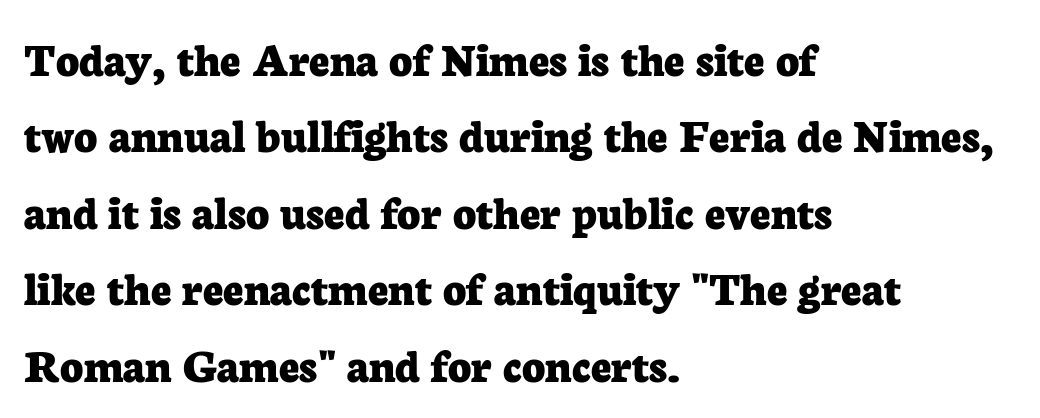
{"serif": "yes", "italic": "no", "bold": "yes", "weight": "bold", "width": "normal", "stroke_contrast": "low", "x_height": "medium", "monospaced": "no", "underline": "no", "align": "left", "line_spacing": "normal", "line_spacing_ratio": 1.53, "letter_spacing": "normal", "letter_spacing_em": 0.0, "glyph_px": 50}
